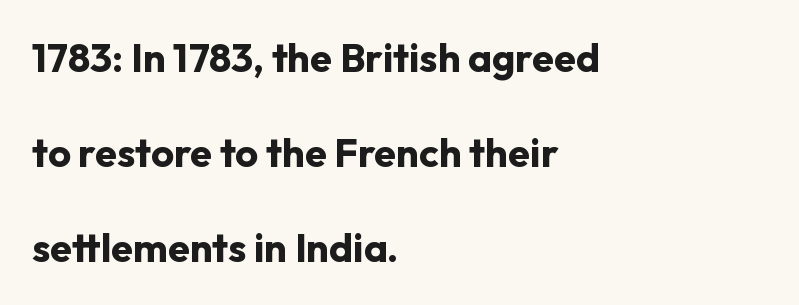
These lines are rendered in a variable-pitch font. Decoration check: the copy has no underline. The rendering anchors every line to the left-hand side. As a designer I'd log this as weight 700, bold. Rows of type keep a wide berth in the vertical direction.
